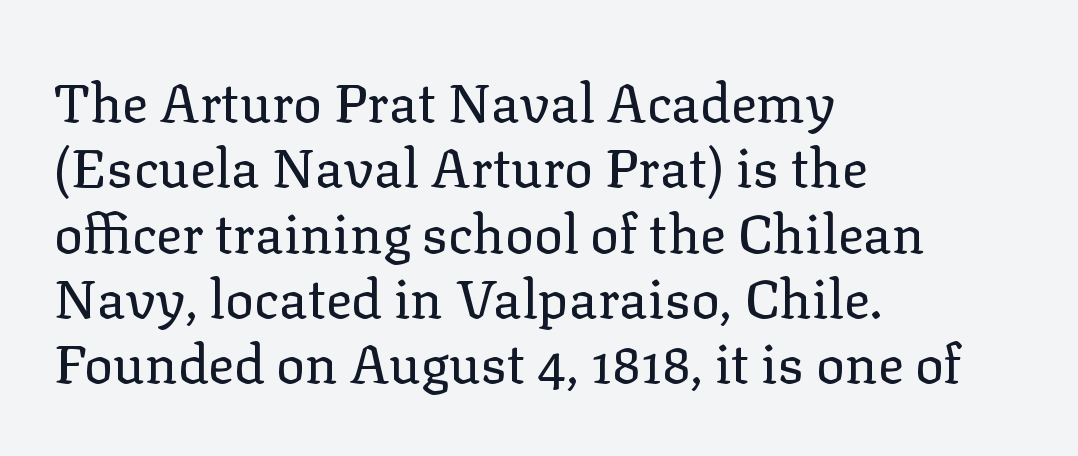
Italic: no, the glyphs are upright roman. Varying glyph widths throughout — classic text-font behaviour. No extra tracking has been applied to these lines. This is serif lettering, the kind often seen in printed books. Heaviness? Minimal to ordinary, like unemphasized prose. The string is rendered with underlining switched off.
